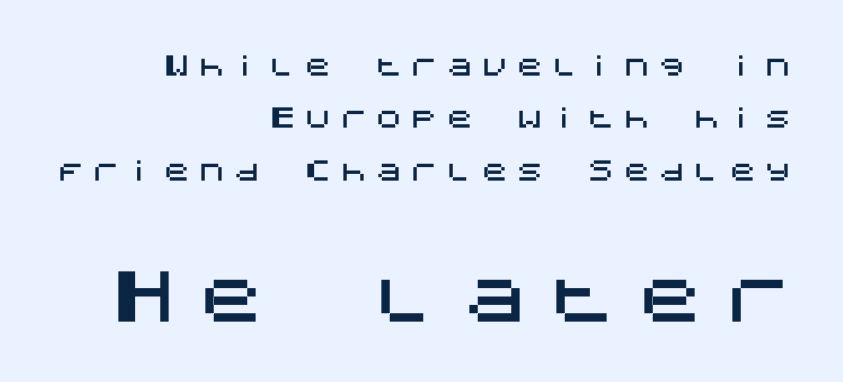
The image shows 67 px sans-serif type, upright; set right-aligned, loose line spacing (1.94x), unusually wide letter spacing (+0.31 em), not underlined; the second (bottom) block is 2.48x larger; medium stroke contrast and a large x-height.
